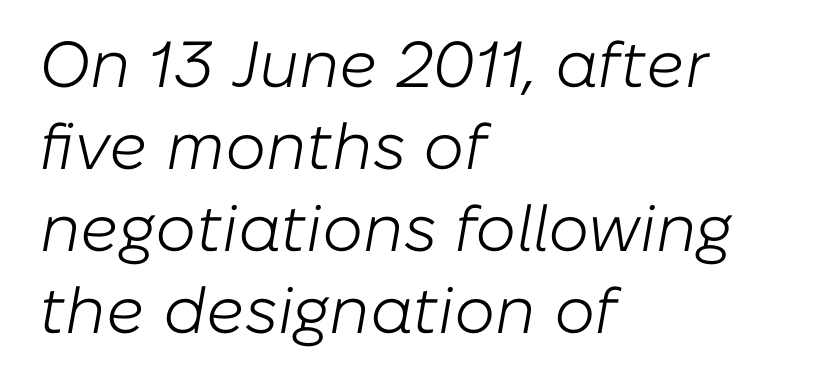
The image shows 65 px light type, italic (leaning right); set left-aligned, normal line spacing (1.26x), normal letter spacing, not underlined; low stroke contrast and a medium x-height.
